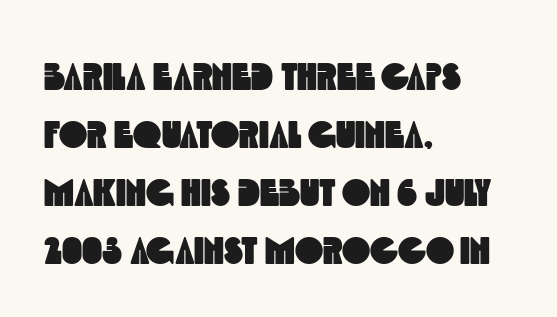
{"serif": "no", "width": "condensed", "x_height": "large", "monospaced": "no", "underline": "no", "align": "left", "line_spacing": "normal", "line_spacing_ratio": 1.53, "letter_spacing": "normal", "letter_spacing_em": 0.0, "glyph_px": 38}
